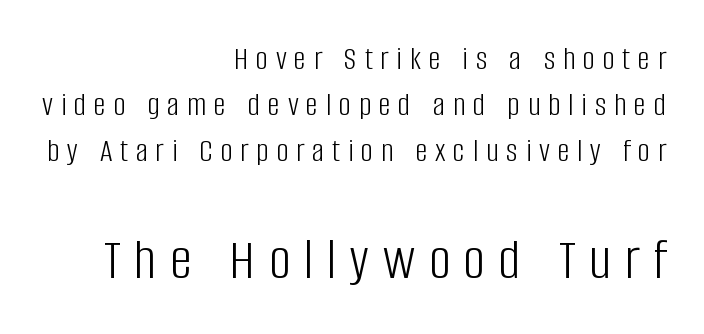
Q: Is the text bold? A: No.
Q: Is the text italic (slanted)? A: No, it is upright.
Q: Is the typeface a serif or a sans-serif typeface? A: Sans-serif.
Q: Is the text underlined? A: No.
Q: How is the paragraph aligned? A: Right-aligned.
Q: Is the spacing between letters normal or unusually wide? A: Unusually wide.
Q: Is the spacing between lines tight, normal or loose? A: Normal.
Q: Which block of text is set in a larger size, the first (top) or the second (bottom)? A: The second (bottom) one.
Q: Width (condensed, normal, or wide)? A: Condensed.
Q: Stroke contrast? A: Low.
Q: x-height? A: Large.
Q: Monospaced? A: No.
